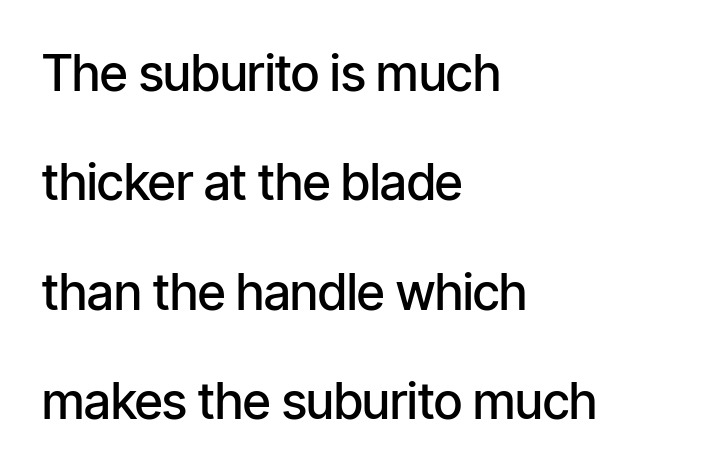
{"serif": "no", "italic": "no", "bold": "semi", "weight": "semibold", "width": "condensed", "stroke_contrast": "low", "x_height": "medium", "monospaced": "no", "underline": "no", "align": "left", "line_spacing": "loose", "line_spacing_ratio": 2.19, "letter_spacing": "normal", "letter_spacing_em": 0.0, "glyph_px": 50}
